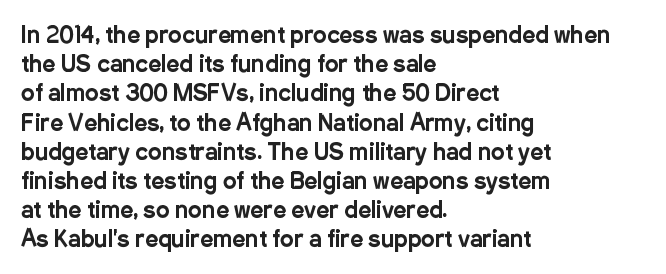
Interline gaps are of average width in this sample. Short note: letters normally spaced. Posture: vertical. The strip under each line holds only bare page. Which margin do the lines hug? The left one — the right edge is uneven.
